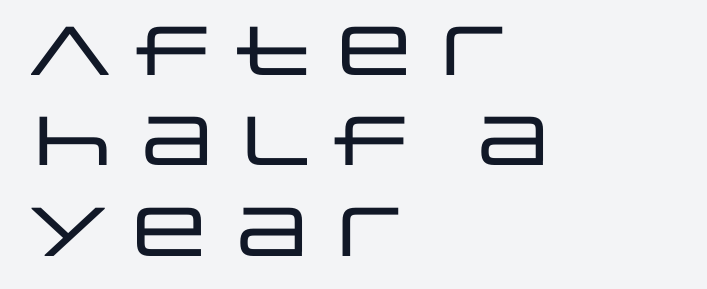
{"serif": "no", "italic": "no", "width": "wide", "stroke_contrast": "low", "x_height": "large", "monospaced": "no", "underline": "no", "align": "left", "line_spacing": "normal", "line_spacing_ratio": 1.31, "letter_spacing": "normal", "letter_spacing_em": 0.0, "glyph_px": 69}
